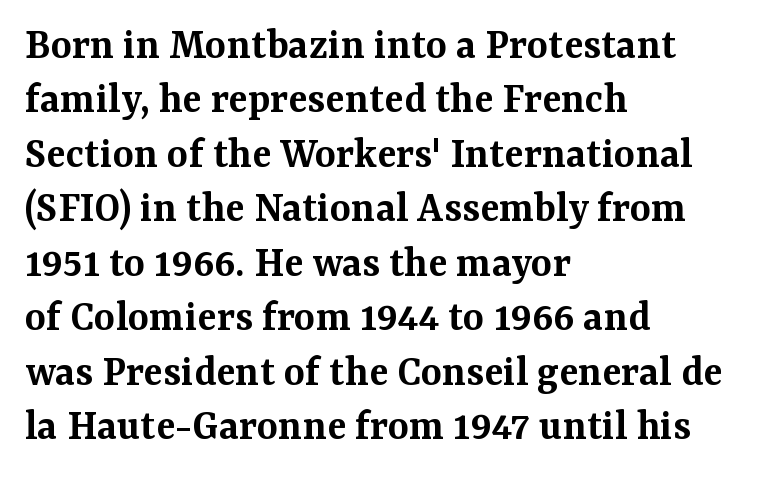
The image shows 45 px semibold serif type, upright; set left-aligned, line spacing 1.21x, normal letter spacing, not underlined; medium stroke contrast and a medium x-height.
